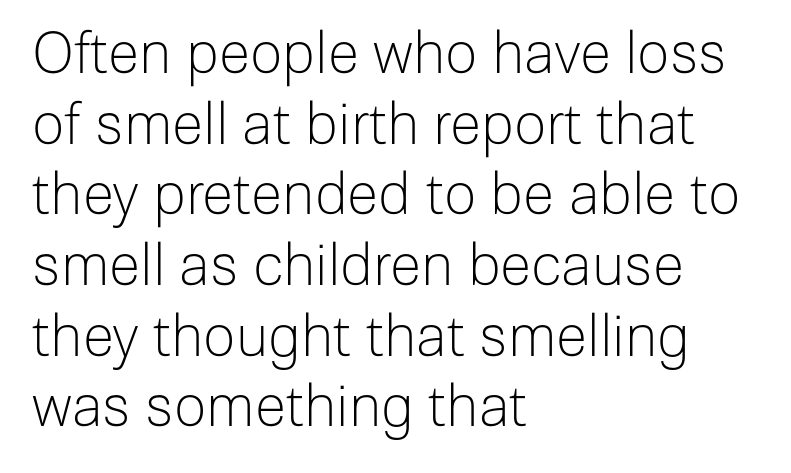
{"serif": "no", "italic": "no", "bold": "no", "weight": "light", "width": "normal", "stroke_contrast": "low", "x_height": "medium", "monospaced": "no", "underline": "no", "align": "left", "line_spacing_ratio": 1.24, "letter_spacing": "normal", "letter_spacing_em": 0.0, "glyph_px": 57}
